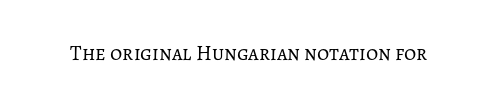
Q: Is the text bold? A: No.
Q: Is the text italic (slanted)? A: No, it is upright.
Q: Is the text underlined? A: No.
Q: Is the spacing between letters normal or unusually wide? A: Normal.
